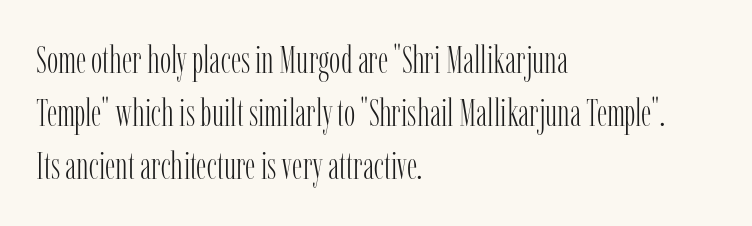
Q: Is the text bold? A: No.
Q: Is the text italic (slanted)? A: No, it is upright.
Q: Is the typeface a serif or a sans-serif typeface? A: Serif.
Q: Is the text underlined? A: No.
Q: How is the paragraph aligned? A: Left-aligned.
Q: Is the spacing between letters normal or unusually wide? A: Normal.
Q: Is the spacing between lines tight, normal or loose? A: Normal.
Q: Width (condensed, normal, or wide)? A: Condensed.
Q: Stroke contrast? A: Low.
Q: x-height? A: Medium.
Q: Monospaced? A: No.
